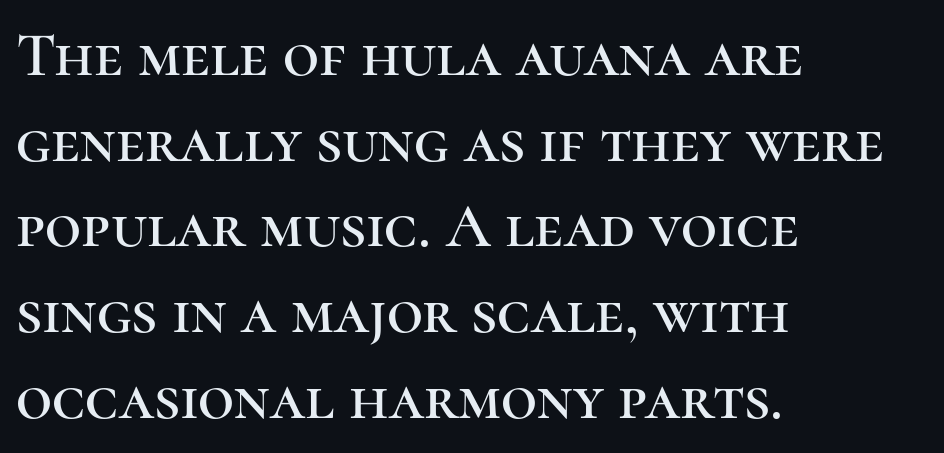
The image shows 63 px serif type, upright; set left-aligned, normal line spacing (1.36x), normal letter spacing, not underlined; high stroke contrast and a medium x-height.
